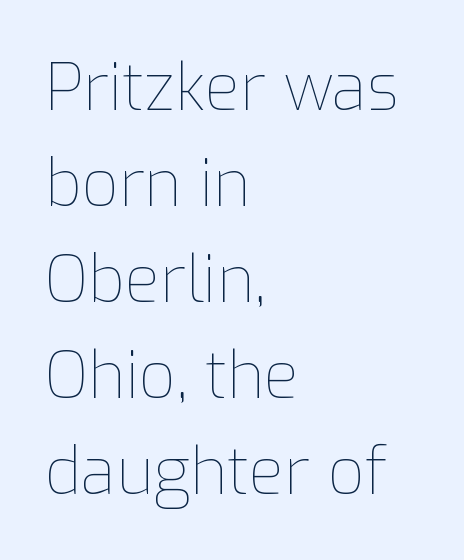
Q: Is the text bold? A: No.
Q: Is the text italic (slanted)? A: No, it is upright.
Q: Is the text underlined? A: No.
Q: How is the paragraph aligned? A: Left-aligned.
Q: Is the spacing between letters normal or unusually wide? A: Normal.
Q: Is the spacing between lines tight, normal or loose? A: Normal.
Q: Width (condensed, normal, or wide)? A: Normal.
Q: Stroke contrast? A: Low.
Q: x-height? A: Medium.
Q: Monospaced? A: No.
